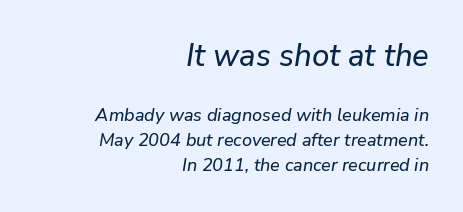
{"italic": "yes", "lean": "right", "slant_degrees": 9, "width": "normal", "stroke_contrast": "low", "x_height": "medium", "monospaced": "no", "underline": "no", "align": "right", "line_spacing": "normal", "line_spacing_ratio": 1.39, "letter_spacing": "normal", "letter_spacing_em": 0.0, "larger_block": "first", "size_ratio": 1.72, "glyph_px": 31}
